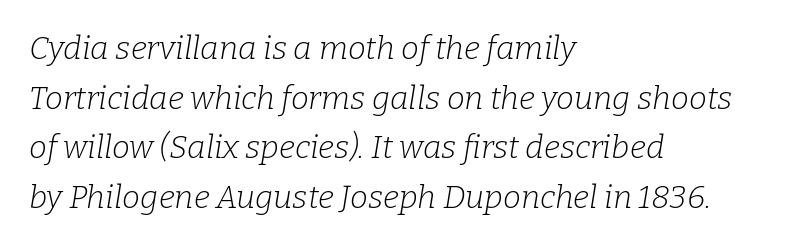
Q: Is the text bold? A: No.
Q: Is the text italic (slanted)? A: Yes, it leans right by about 9 degrees.
Q: Is the typeface a serif or a sans-serif typeface? A: Serif.
Q: Is the text underlined? A: No.
Q: How is the paragraph aligned? A: Left-aligned.
Q: Is the spacing between letters normal or unusually wide? A: Normal.
Q: Is the spacing between lines tight, normal or loose? A: Normal.
Q: Width (condensed, normal, or wide)? A: Normal.
Q: Stroke contrast? A: Low.
Q: x-height? A: Medium.
Q: Monospaced? A: No.
